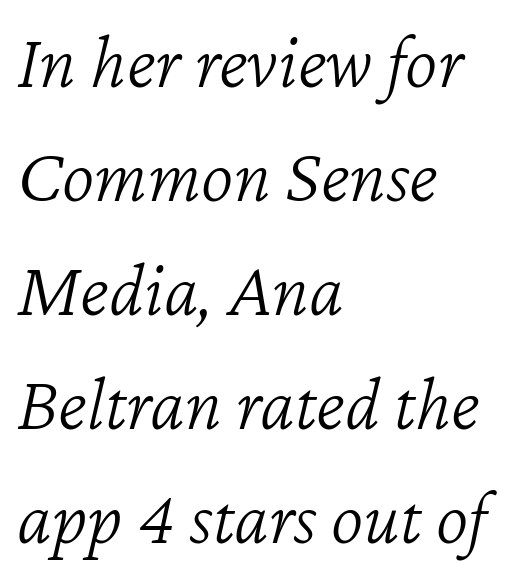
The passage is arranged the way most books set body copy — flush left. A bare baseline throughout the passage. Words appear dense and cohesive because spacing is normal. If you drew a line through each stem, it would be angled. Regular leading.
